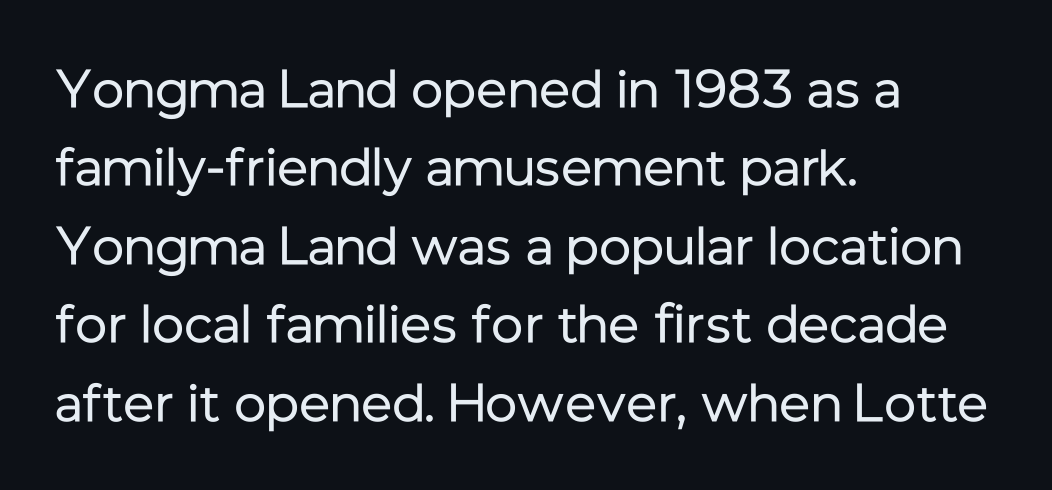
Q: Is the text bold? A: No.
Q: Is the text italic (slanted)? A: No, it is upright.
Q: Is the typeface a serif or a sans-serif typeface? A: Sans-serif.
Q: Is the text underlined? A: No.
Q: How is the paragraph aligned? A: Left-aligned.
Q: Is the spacing between letters normal or unusually wide? A: Normal.
Q: Is the spacing between lines tight, normal or loose? A: Normal.
Q: Width (condensed, normal, or wide)? A: Normal.
Q: Stroke contrast? A: Low.
Q: x-height? A: Medium.
Q: Monospaced? A: No.
